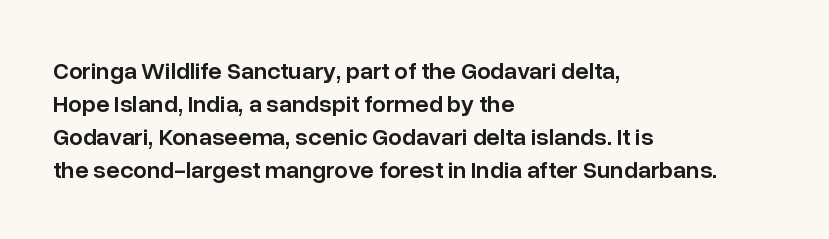
Q: Is the text bold? A: Semi-bold.
Q: Is the text italic (slanted)? A: No, it is upright.
Q: Is the text underlined? A: No.
Q: How is the paragraph aligned? A: Left-aligned.
Q: Is the spacing between letters normal or unusually wide? A: Normal.
Q: Is the spacing between lines tight, normal or loose? A: Normal.
